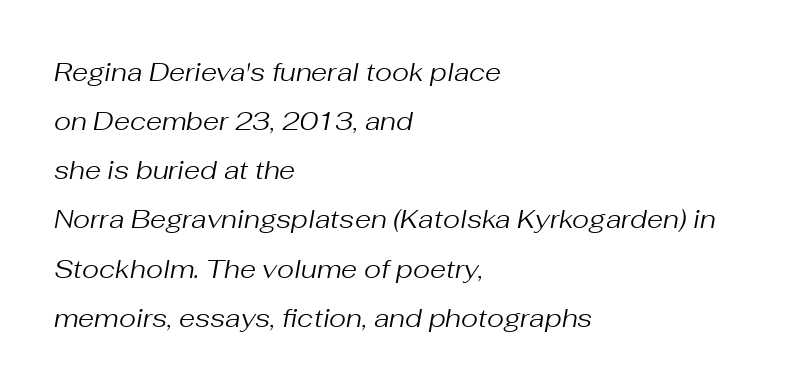
{"italic": "yes", "lean": "right", "slant_degrees": 10, "bold": "no", "underline": "no", "align": "left", "line_spacing_ratio": 1.89, "letter_spacing": "normal", "letter_spacing_em": 0.0, "glyph_px": 26}
